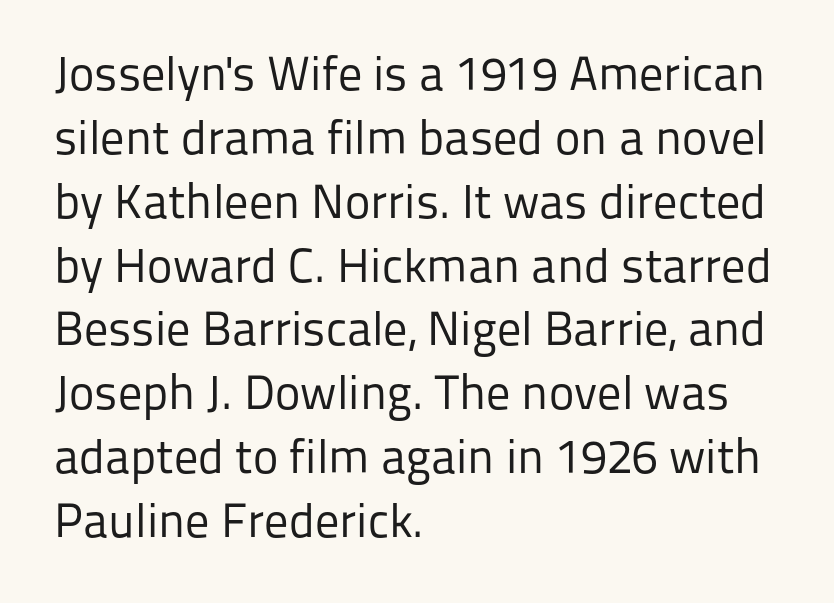
Q: Is the text bold? A: No.
Q: Is the text italic (slanted)? A: No, it is upright.
Q: Is the typeface a serif or a sans-serif typeface? A: Sans-serif.
Q: Is the text underlined? A: No.
Q: How is the paragraph aligned? A: Left-aligned.
Q: Is the spacing between letters normal or unusually wide? A: Normal.
Q: Is the spacing between lines tight, normal or loose? A: Normal.
Q: Width (condensed, normal, or wide)? A: Normal.
Q: Stroke contrast? A: Low.
Q: x-height? A: Medium.
Q: Monospaced? A: No.
